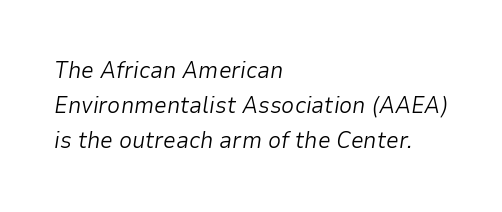
The image shows 23 px text type, italic (leaning right); set left-aligned, normal line spacing (1.53x), normal letter spacing, not underlined.
